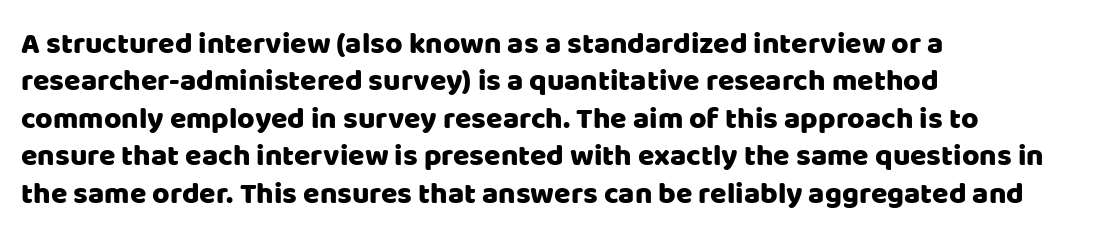
The image shows 30 px sans-serif type, upright; set left-aligned, normal line spacing (1.25x), normal letter spacing, not underlined; low stroke contrast and a large x-height.
